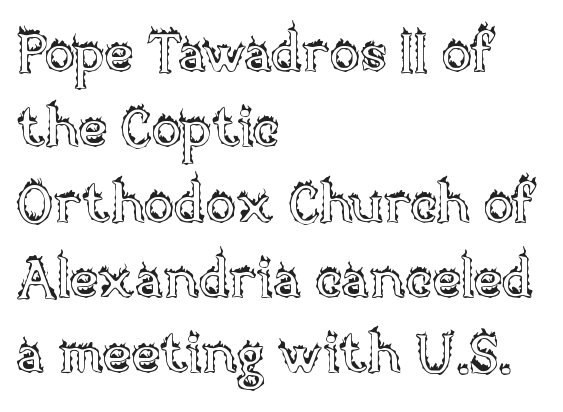
No italicization has been applied; the sample stays upright. The designer left line spacing at the default. You could not count columns in this text — the font is proportionally spaced. Compared with a centered layout, this one pins lines to the left instead.
